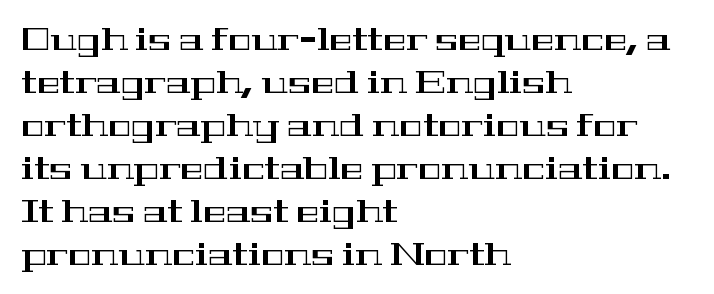
Q: Is the text italic (slanted)? A: No, it is upright.
Q: Is the typeface a serif or a sans-serif typeface? A: Serif.
Q: Is the text underlined? A: No.
Q: How is the paragraph aligned? A: Left-aligned.
Q: Is the spacing between letters normal or unusually wide? A: Normal.
Q: Is the spacing between lines tight, normal or loose? A: Normal.
Q: Width (condensed, normal, or wide)? A: Wide.
Q: Stroke contrast? A: High.
Q: x-height? A: Medium.
Q: Monospaced? A: No.
